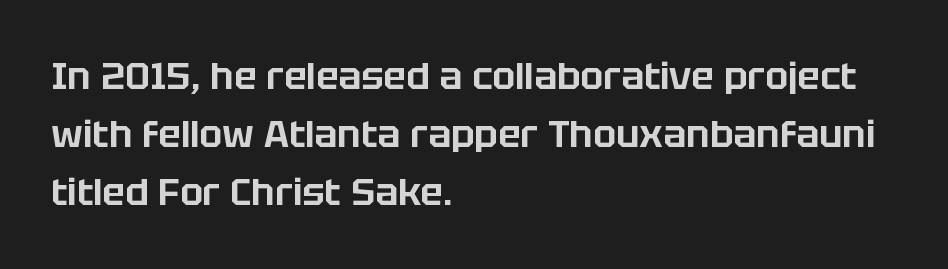
{"serif": "no", "italic": "no", "width": "normal", "stroke_contrast": "low", "x_height": "large", "monospaced": "no", "underline": "no", "align": "left", "line_spacing": "normal", "line_spacing_ratio": 1.53, "letter_spacing": "normal", "letter_spacing_em": 0.0, "glyph_px": 38}
